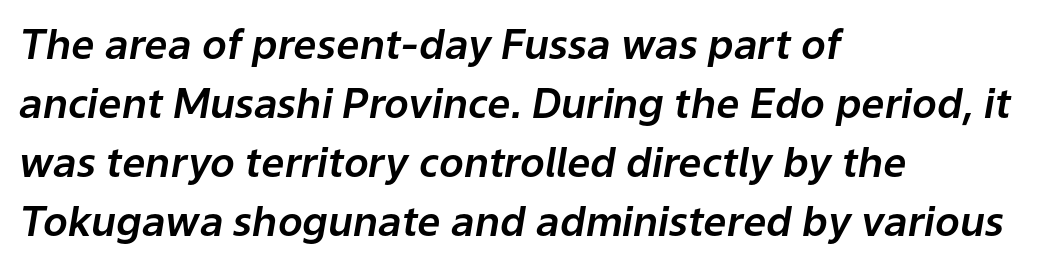
In terms of leading, this rendering sits right in the middle. The passage shown is typed in a proportional face where columns would drift. The text block is weighted toward the left margin, trailing off unevenly rightward. Letter spacing: default. Underline: absent. The whole block is typeset with a tilt.
